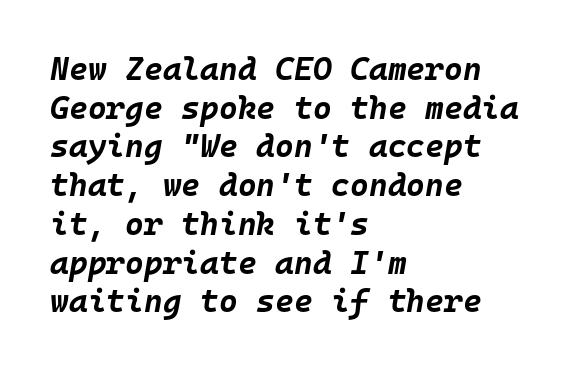
The image shows 32 px bold type, italic (leaning right), monospaced; set left-aligned, line spacing 1.21x, normal letter spacing, not underlined; low stroke contrast and a large x-height.
